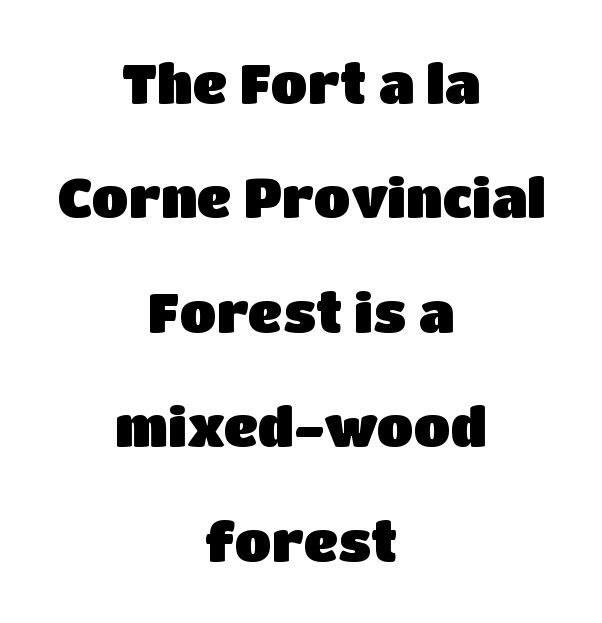
Q: Is the text italic (slanted)? A: No, it is upright.
Q: Is the typeface a serif or a sans-serif typeface? A: Sans-serif.
Q: Is the text underlined? A: No.
Q: How is the paragraph aligned? A: Centered.
Q: Is the spacing between letters normal or unusually wide? A: Normal.
Q: Is the spacing between lines tight, normal or loose? A: Loose.
Q: Width (condensed, normal, or wide)? A: Normal.
Q: Stroke contrast? A: Low.
Q: x-height? A: Large.
Q: Monospaced? A: No.
